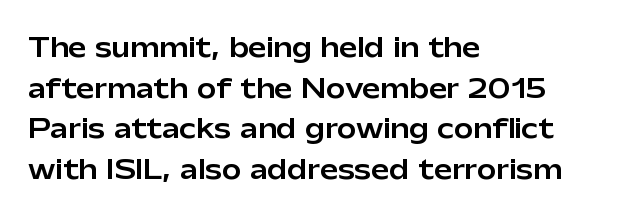
{"italic": "no", "underline": "no", "align": "left", "line_spacing": "normal", "line_spacing_ratio": 1.56, "letter_spacing": "normal", "letter_spacing_em": 0.0, "glyph_px": 26}
